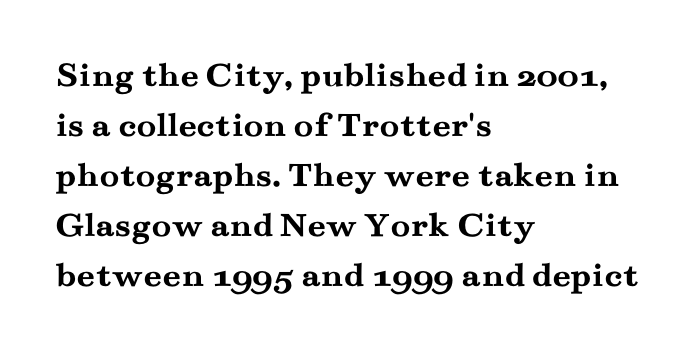
{"serif": "yes", "italic": "no", "bold": "yes", "weight": "semibold", "width": "wide", "stroke_contrast": "medium", "x_height": "small", "monospaced": "no", "underline": "no", "align": "left", "line_spacing": "normal", "line_spacing_ratio": 1.39, "letter_spacing": "normal", "letter_spacing_em": 0.0, "glyph_px": 36}
